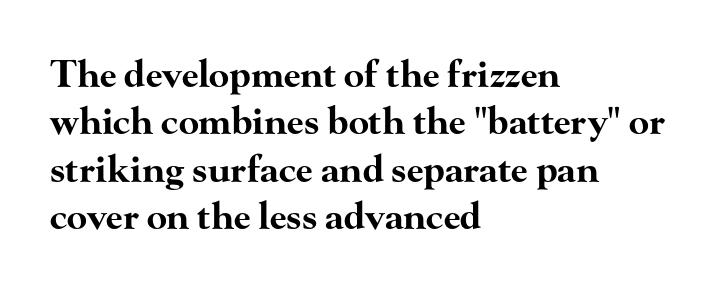
{"serif": "yes", "italic": "no", "bold": "yes", "weight": "bold", "width": "wide", "stroke_contrast": "high", "x_height": "small", "monospaced": "no", "underline": "no", "align": "left", "line_spacing": "normal", "line_spacing_ratio": 1.28, "letter_spacing": "normal", "letter_spacing_em": 0.0, "glyph_px": 37}
